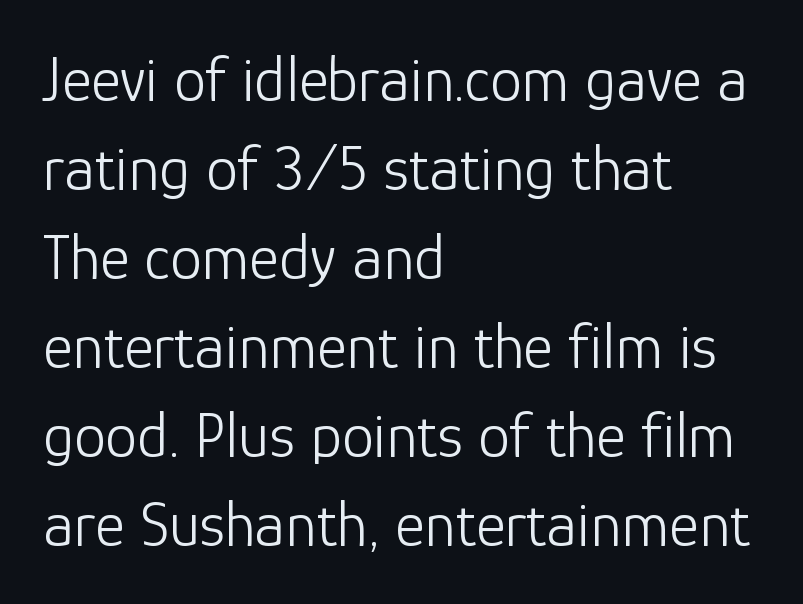
The letters carry no serifs — their stems end cleanly without finishing strokes. The strip under each line holds only bare page. Visually the block forms a straight wall on the left and a jagged coastline on the right. Heft: none added — not bold.
